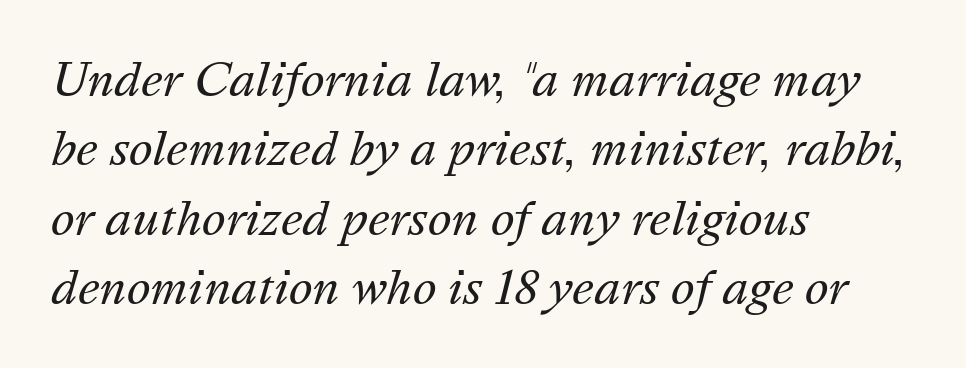
This is not heavy type; no bold has been used. Italic: yes, the glyphs are oblique. Reading down the block, your eye returns to a fixed left position each line. Spacing verdict: proportional, widths tailored to each character. Standard letterfit; no display-style spreading of the glyphs. Descenders hang freely into open space.
